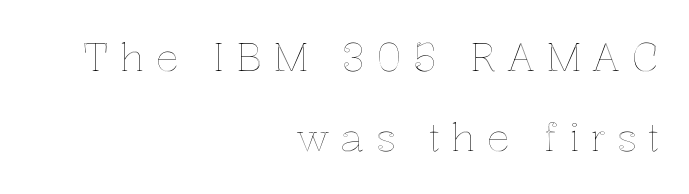
A great deal of white space separates one row of letters from the next. The gaps between neighbouring characters are conspicuously large. Style check: upright. Which margin do the lines hug? The right one — the left edge is uneven. Is this a fixed-width face? No — the glyphs have proportional, varying widths.
